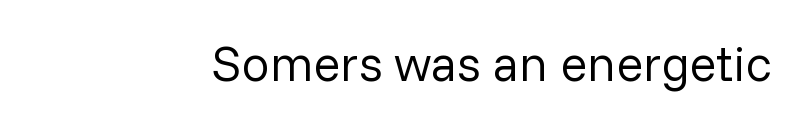
Regarding serifs, this sample does without them. Varying glyph widths throughout — classic text-font behaviour. Vertical stems look standard width or narrower in stroke. This rendering leaves character spacing at its baseline value. This is roman type, the default non-slanted kind.
